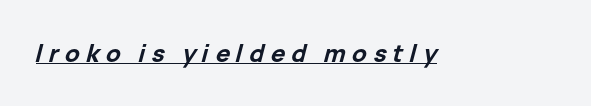
The image shows 24 px bold type, italic (leaning right); set unusually wide letter spacing (+0.26 em), underlined.
